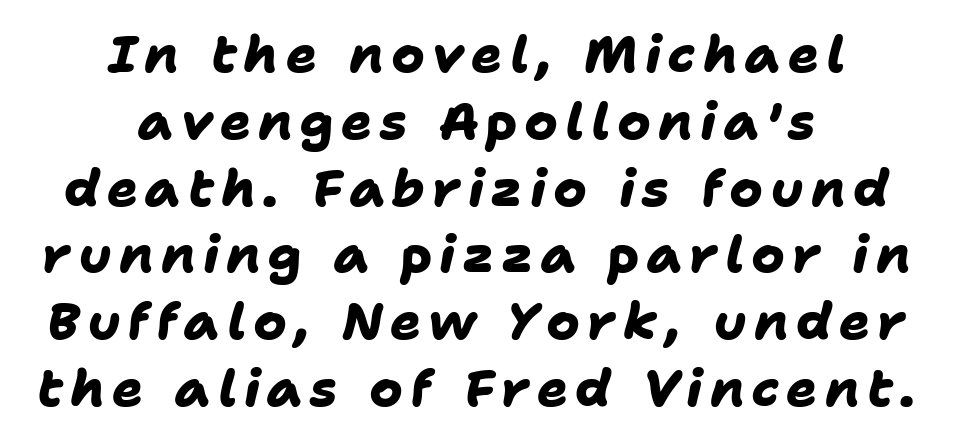
The image shows 51 px heavy sans-serif type; set centered, normal line spacing (1.31x), not underlined; low stroke contrast and a medium x-height.
